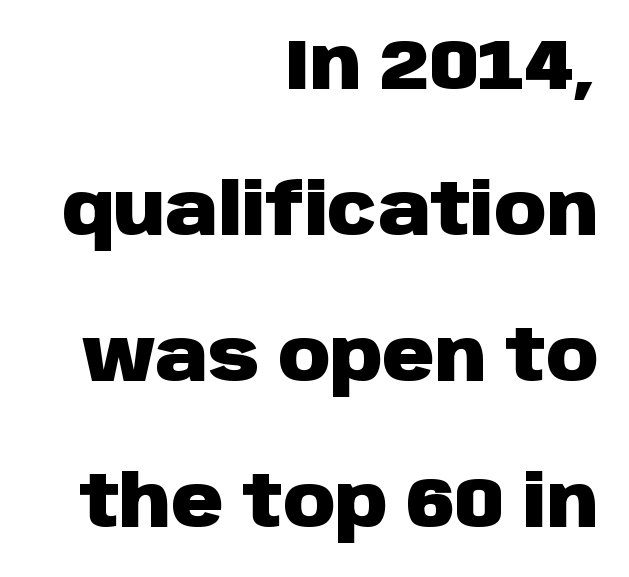
{"serif": "no", "italic": "no", "bold": "yes", "weight": "heavy", "width": "normal", "stroke_contrast": "low", "x_height": "large", "monospaced": "no", "underline": "no", "align": "right", "line_spacing": "loose", "line_spacing_ratio": 2.03, "letter_spacing": "normal", "letter_spacing_em": 0.0, "glyph_px": 72}
